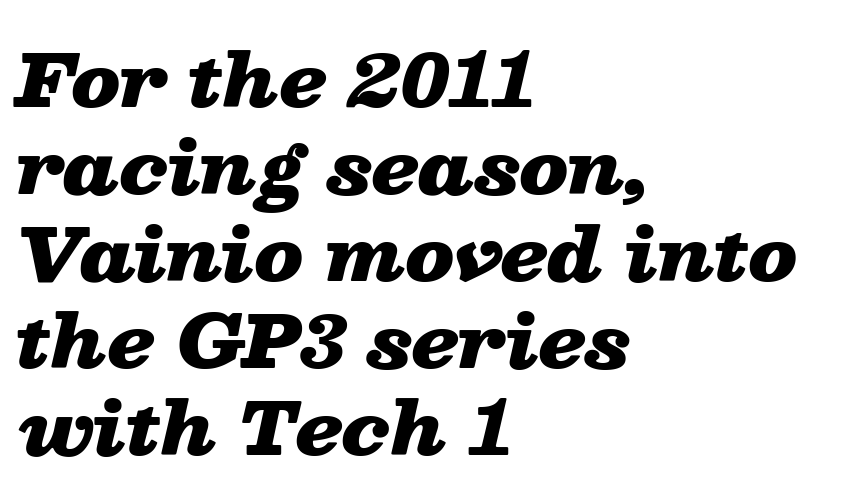
Typographic density is high because the face is bold. Each letter keeps its own natural width here, so spacing adapts to shape. Unmarked baselines from the first word to the last. Look at the tracking — it's just the regular setting, nothing added.
